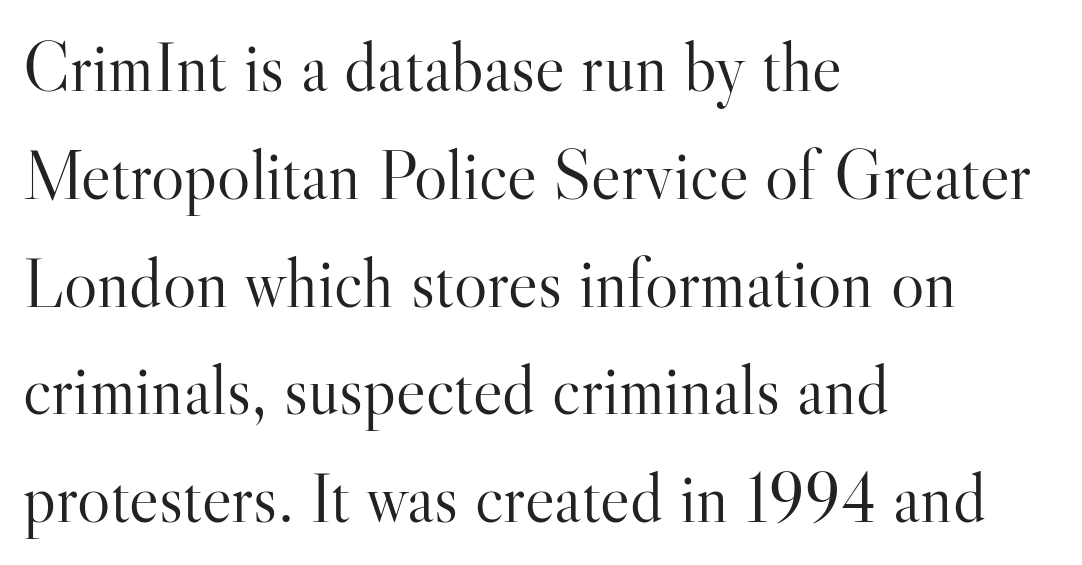
{"serif": "yes", "italic": "no", "bold": "no", "weight": "light", "width": "normal", "stroke_contrast": "high", "x_height": "small", "monospaced": "no", "underline": "no", "align": "left", "line_spacing": "normal", "line_spacing_ratio": 1.54, "letter_spacing": "normal", "letter_spacing_em": 0.0, "glyph_px": 70}
